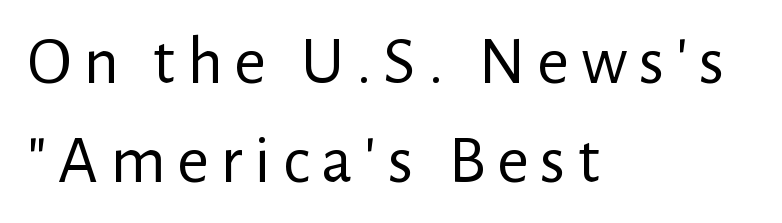
Q: Is the text bold? A: No.
Q: Is the text italic (slanted)? A: No, it is upright.
Q: Is the typeface a serif or a sans-serif typeface? A: Sans-serif.
Q: Is the text underlined? A: No.
Q: How is the paragraph aligned? A: Left-aligned.
Q: Is the spacing between lines tight, normal or loose? A: Normal.
Q: Width (condensed, normal, or wide)? A: Normal.
Q: Stroke contrast? A: Low.
Q: x-height? A: Medium.
Q: Monospaced? A: No.
